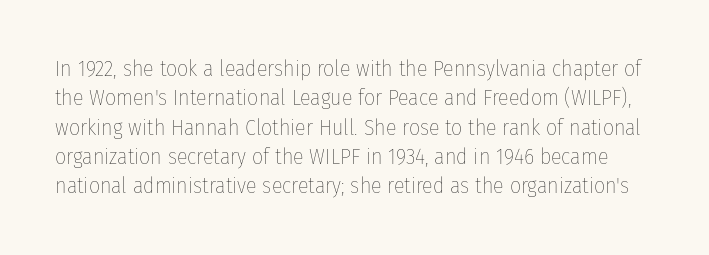
{"italic": "no", "bold": "no", "underline": "no", "line_spacing": "normal", "line_spacing_ratio": 1.33, "letter_spacing": "normal", "letter_spacing_em": 0.0, "glyph_px": 22}
